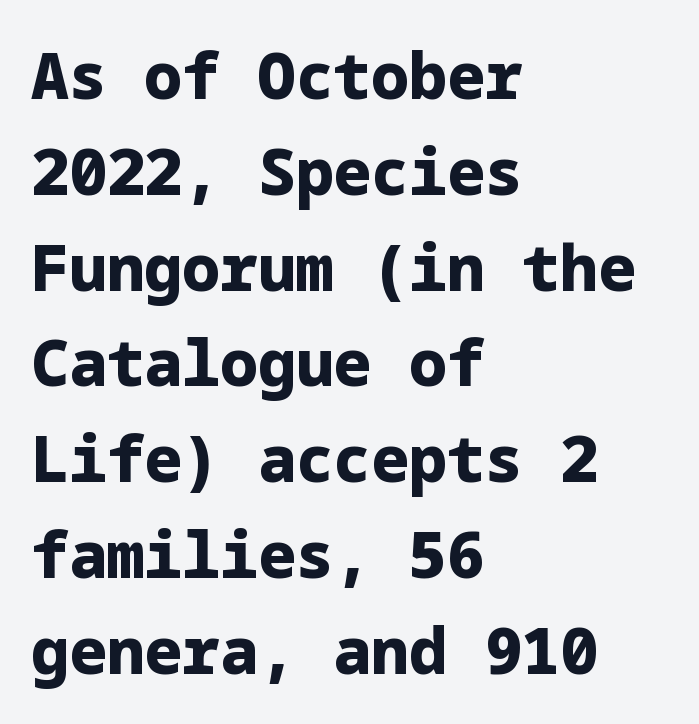
The specimen reads as upright at a glance. This rendering leaves character spacing at its baseline value. Emphasis by weight is at full strength: bold. A student would call this left alignment; a typographer would say flush left, rag right. Each new line begins a customary step beneath the previous one.
